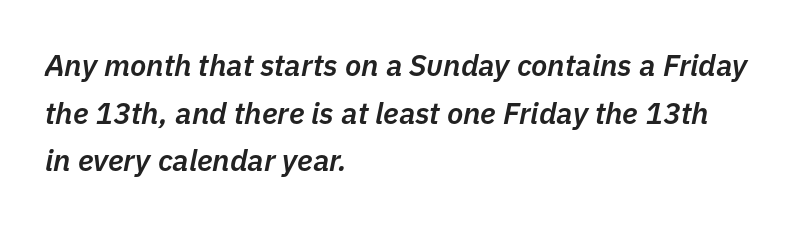
{"italic": "yes", "lean": "right", "slant_degrees": 11, "bold": "semi", "weight": "semibold", "width": "normal", "stroke_contrast": "low", "x_height": "medium", "monospaced": "no", "underline": "no", "align": "left", "line_spacing": "normal", "line_spacing_ratio": 1.59, "letter_spacing": "normal", "letter_spacing_em": 0.0, "glyph_px": 30}
